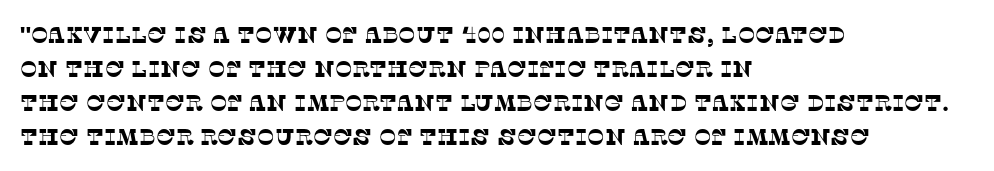
The image shows 23 px text type; set left-aligned, normal line spacing (1.48x), normal letter spacing, not underlined.
